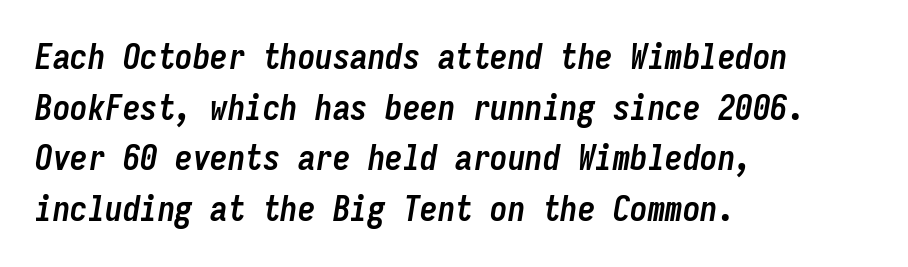
Q: Is the text bold? A: Yes.
Q: Is the text italic (slanted)? A: Yes, it leans right by about 9 degrees.
Q: Is the text underlined? A: No.
Q: How is the paragraph aligned? A: Left-aligned.
Q: Is the spacing between letters normal or unusually wide? A: Normal.
Q: Is the spacing between lines tight, normal or loose? A: Normal.
Q: Width (condensed, normal, or wide)? A: Condensed.
Q: Stroke contrast? A: Low.
Q: x-height? A: Medium.
Q: Monospaced? A: Yes.
